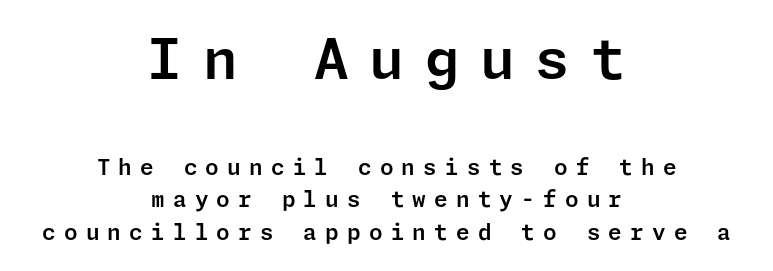
Q: Is the text italic (slanted)? A: No, it is upright.
Q: Is the typeface a serif or a sans-serif typeface? A: Sans-serif.
Q: Is the text underlined? A: No.
Q: How is the paragraph aligned? A: Centered.
Q: Is the spacing between letters normal or unusually wide? A: Unusually wide.
Q: Is the spacing between lines tight, normal or loose? A: Normal.
Q: Which block of text is set in a larger size, the first (top) or the second (bottom)? A: The first (top) one.
Q: Width (condensed, normal, or wide)? A: Normal.
Q: Stroke contrast? A: Low.
Q: x-height? A: Medium.
